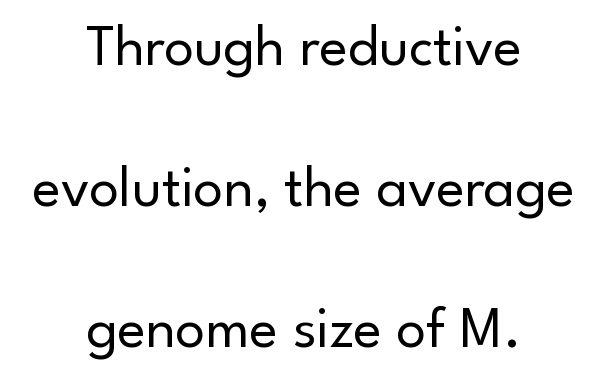
Q: Is the text bold? A: No.
Q: Is the text italic (slanted)? A: No, it is upright.
Q: Is the typeface a serif or a sans-serif typeface? A: Sans-serif.
Q: Is the text underlined? A: No.
Q: How is the paragraph aligned? A: Centered.
Q: Is the spacing between letters normal or unusually wide? A: Normal.
Q: Is the spacing between lines tight, normal or loose? A: Loose.
Q: Width (condensed, normal, or wide)? A: Normal.
Q: Stroke contrast? A: Low.
Q: x-height? A: Small.
Q: Monospaced? A: No.
